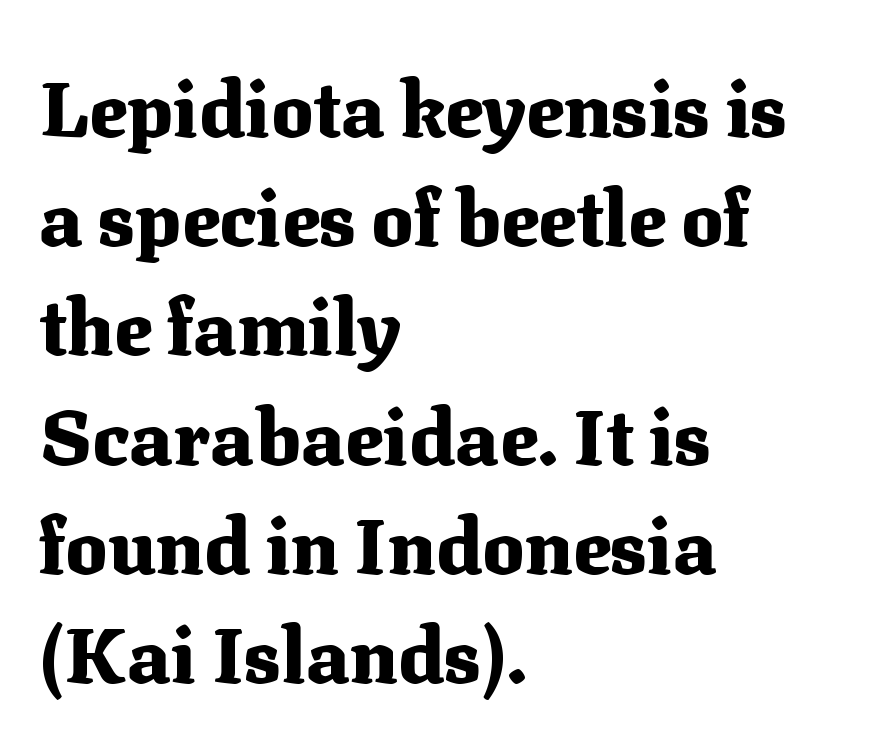
The image shows 78 px heavy serif type, upright; set left-aligned, normal line spacing (1.4x), normal letter spacing, not underlined; medium stroke contrast and a medium x-height.
